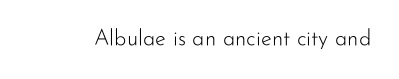
The image shows 22 px text type, upright; set normal letter spacing, not underlined.
